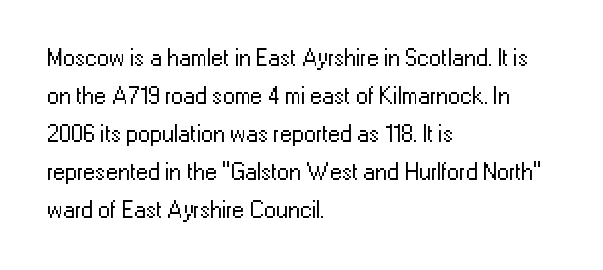
{"italic": "no", "bold": "no", "underline": "no", "align": "left", "line_spacing": "normal", "line_spacing_ratio": 1.58, "letter_spacing": "normal", "letter_spacing_em": 0.0, "glyph_px": 24}
